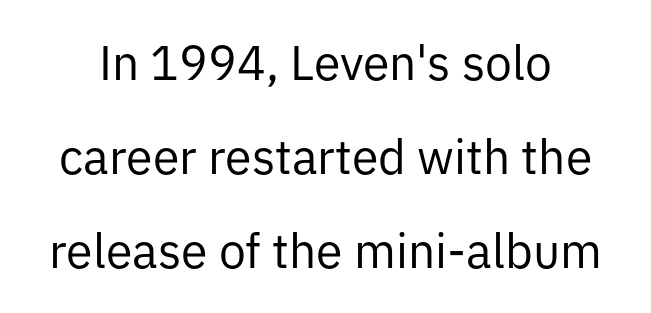
Q: Is the text bold? A: No.
Q: Is the text italic (slanted)? A: No, it is upright.
Q: Is the typeface a serif or a sans-serif typeface? A: Sans-serif.
Q: Is the text underlined? A: No.
Q: Is the spacing between letters normal or unusually wide? A: Normal.
Q: Is the spacing between lines tight, normal or loose? A: Loose.
Q: Width (condensed, normal, or wide)? A: Normal.
Q: Stroke contrast? A: Low.
Q: x-height? A: Medium.
Q: Monospaced? A: No.
